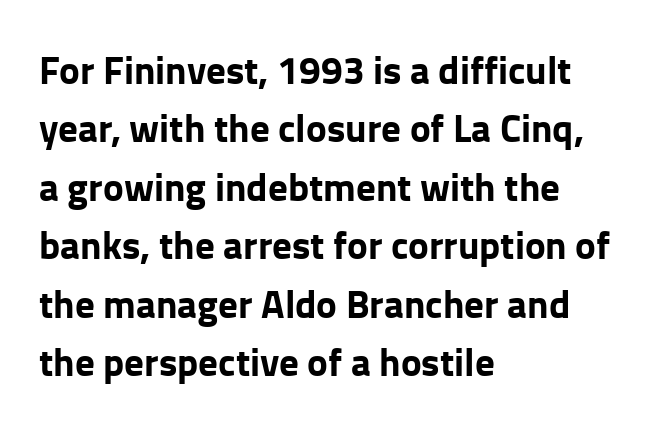
In terms of leading, this rendering sits right in the middle. The type sits square on the baseline with zero lean. A sans-serif font was chosen for this passage. Teacher's note: observe the even left margin — that is flush-left alignment. This sample uses plain, unmodified letter spacing. This sample has the flowing, uneven cadence of proportional lettering.
